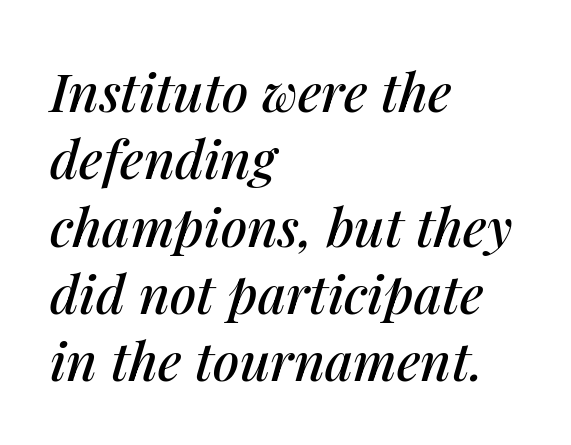
The image shows 53 px text type, italic (leaning right); set left-aligned, normal line spacing (1.27x), normal letter spacing, not underlined; medium stroke contrast and a medium x-height.
